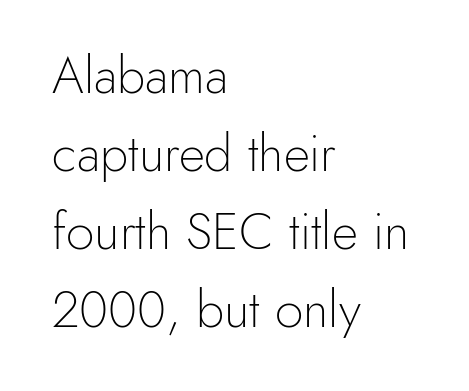
{"serif": "no", "italic": "no", "bold": "no", "weight": "light", "width": "normal", "x_height": "small", "monospaced": "no", "underline": "no", "align": "left", "line_spacing": "normal", "line_spacing_ratio": 1.53, "letter_spacing": "normal", "letter_spacing_em": 0.0, "glyph_px": 51}
